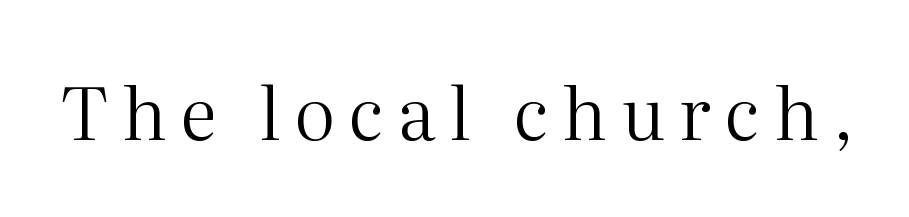
Q: Is the text bold? A: No.
Q: Is the text italic (slanted)? A: No, it is upright.
Q: Is the typeface a serif or a sans-serif typeface? A: Serif.
Q: Is the text underlined? A: No.
Q: Width (condensed, normal, or wide)? A: Normal.
Q: Stroke contrast? A: Medium.
Q: x-height? A: Medium.
Q: Monospaced? A: No.
